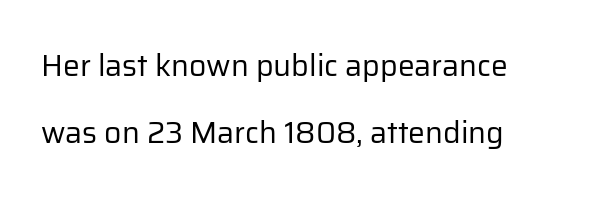
The image shows 30 px regular-weight sans-serif type, upright; set left-aligned, loose line spacing (2.22x), normal letter spacing, not underlined; low stroke contrast and a medium x-height.
